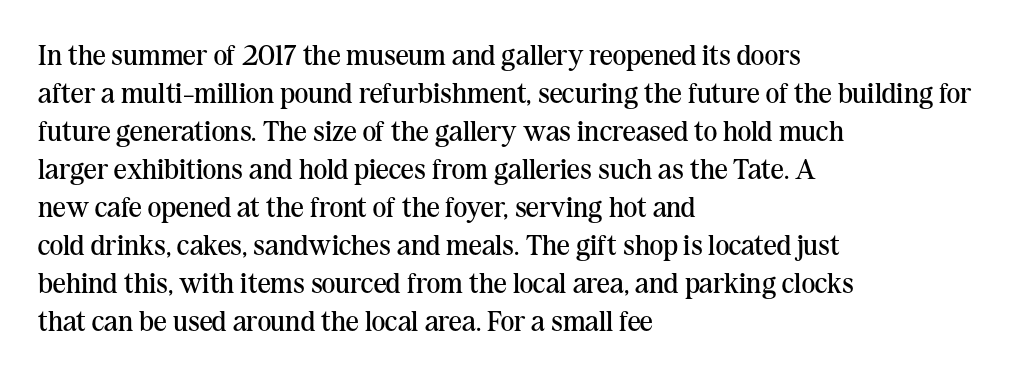
{"serif": "yes", "italic": "no", "bold": "no", "weight": "regular", "width": "normal", "stroke_contrast": "medium", "x_height": "medium", "monospaced": "no", "underline": "no", "align": "left", "line_spacing": "normal", "line_spacing_ratio": 1.31, "letter_spacing": "normal", "letter_spacing_em": 0.0, "glyph_px": 29}
